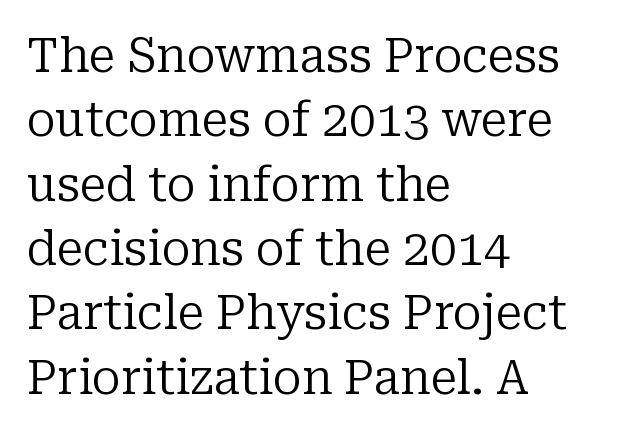
{"serif": "yes", "italic": "no", "bold": "no", "weight": "regular", "width": "normal", "stroke_contrast": "low", "x_height": "medium", "monospaced": "no", "underline": "no", "align": "left", "line_spacing": "normal", "line_spacing_ratio": 1.34, "letter_spacing": "normal", "letter_spacing_em": 0.0, "glyph_px": 48}
